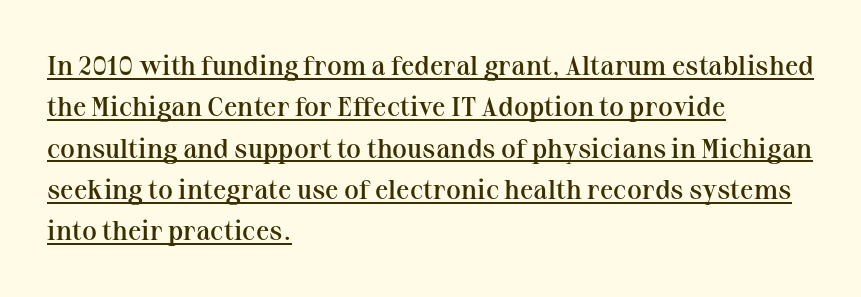
Q: Is the text bold? A: Semi-bold.
Q: Is the text italic (slanted)? A: No, it is upright.
Q: Is the text underlined? A: Yes.
Q: How is the paragraph aligned? A: Left-aligned.
Q: Is the spacing between letters normal or unusually wide? A: Normal.
Q: Is the spacing between lines tight, normal or loose? A: Normal.
